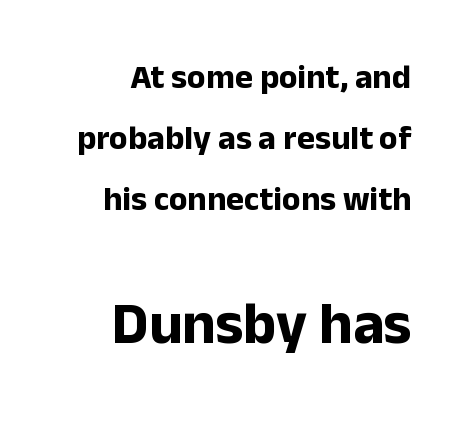
The image shows 59 px bold sans-serif type, upright; set right-aligned, line spacing 1.79x, normal letter spacing, not underlined; the second (bottom) block is 1.74x larger; low stroke contrast and a medium x-height.
